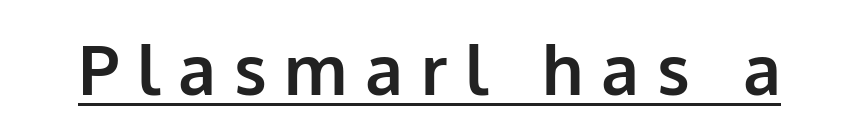
The image shows 68 px bold sans-serif type, upright; set unusually wide letter spacing (+0.26 em), underlined; low stroke contrast and a medium x-height.
